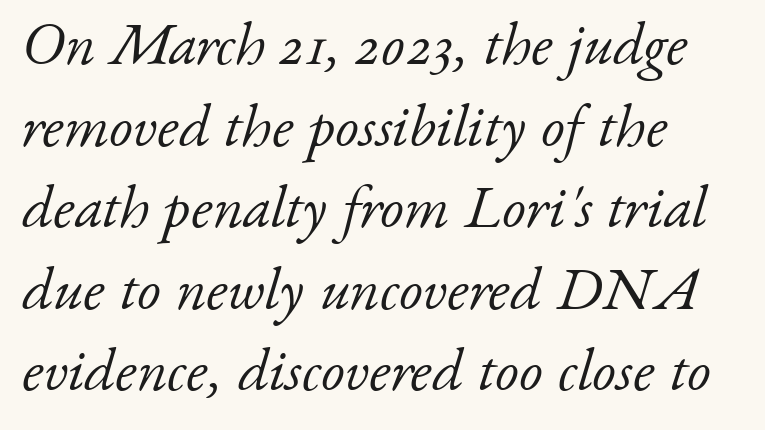
The image shows 60 px light serif type, italic (leaning right); set left-aligned, normal line spacing (1.36x), normal letter spacing, not underlined; low stroke contrast and a small x-height.
